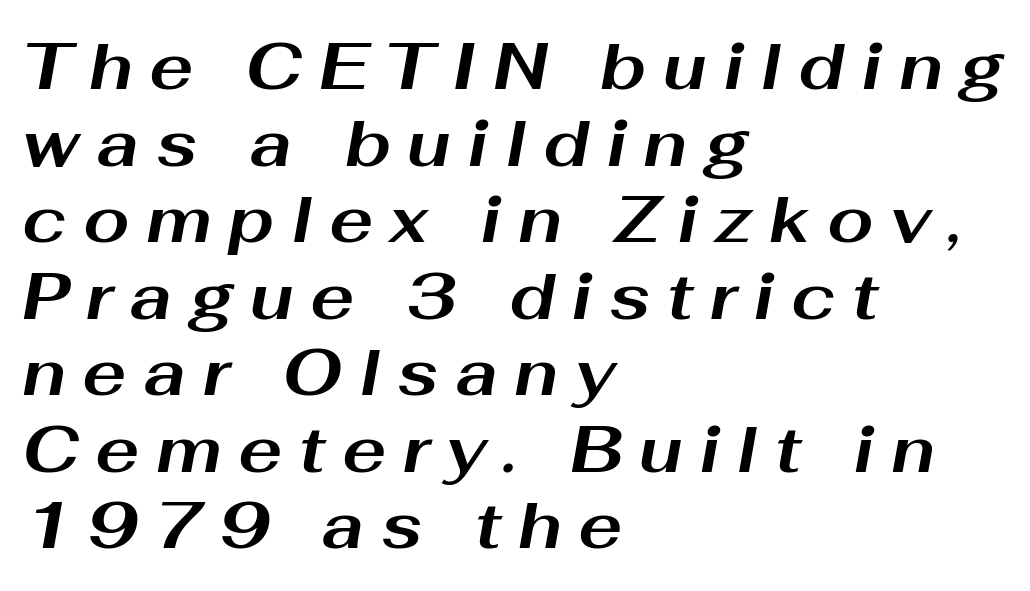
The image shows 66 px bold, wide type, italic (leaning right); set left-aligned, line spacing 1.16x, unusually wide letter spacing (+0.25 em), not underlined; medium stroke contrast and a medium x-height.
